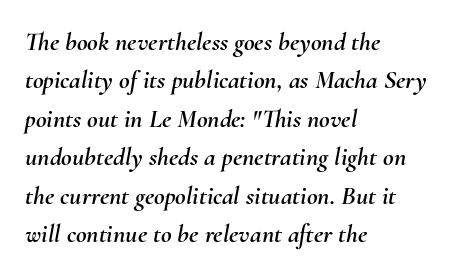
Just letters on the line, the space beneath them empty. Visually the block forms a straight wall on the left and a jagged coastline on the right. Leading matches the norm, producing a regular column. Here the glyphs are tracked normally, forming tight word shapes. The axis of the letterforms is tilted away from vertical.
